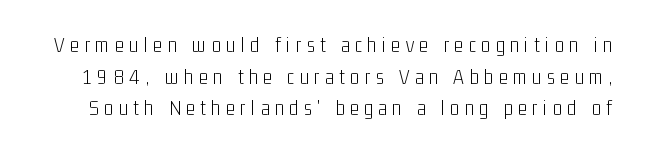
The image shows 21 px text type, upright; set normal line spacing (1.51x), unusually wide letter spacing (+0.27 em), not underlined.
